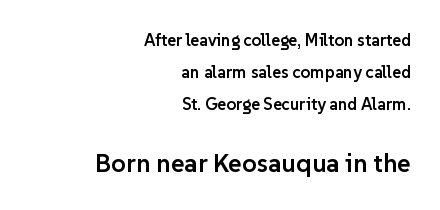
Q: Is the text bold? A: Semi-bold.
Q: Is the text italic (slanted)? A: No, it is upright.
Q: Is the text underlined? A: No.
Q: How is the paragraph aligned? A: Right-aligned.
Q: Is the spacing between letters normal or unusually wide? A: Normal.
Q: Which block of text is set in a larger size, the first (top) or the second (bottom)? A: The second (bottom) one.
